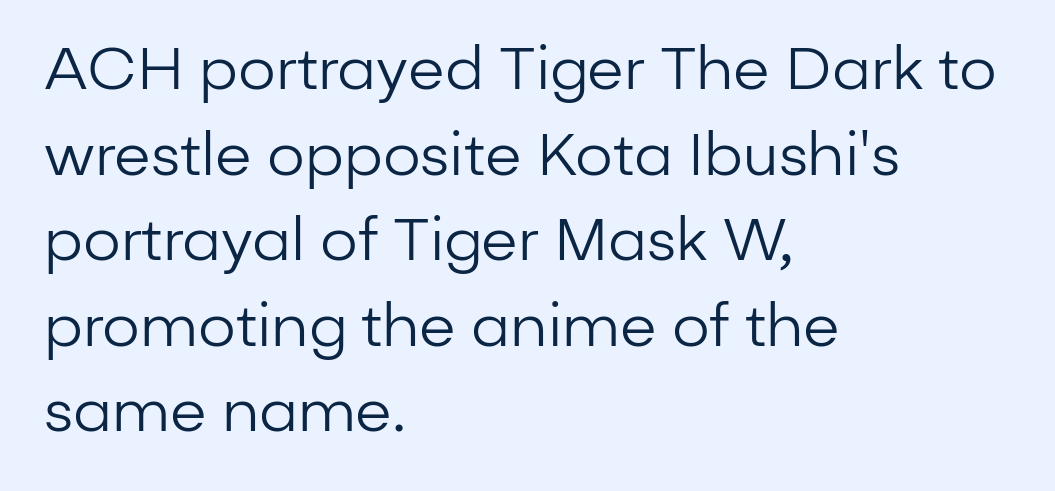
Q: Is the text bold? A: No.
Q: Is the text italic (slanted)? A: No, it is upright.
Q: Is the typeface a serif or a sans-serif typeface? A: Sans-serif.
Q: Is the text underlined? A: No.
Q: How is the paragraph aligned? A: Left-aligned.
Q: Is the spacing between letters normal or unusually wide? A: Normal.
Q: Is the spacing between lines tight, normal or loose? A: Normal.
Q: Width (condensed, normal, or wide)? A: Normal.
Q: Stroke contrast? A: Low.
Q: x-height? A: Medium.
Q: Monospaced? A: No.
